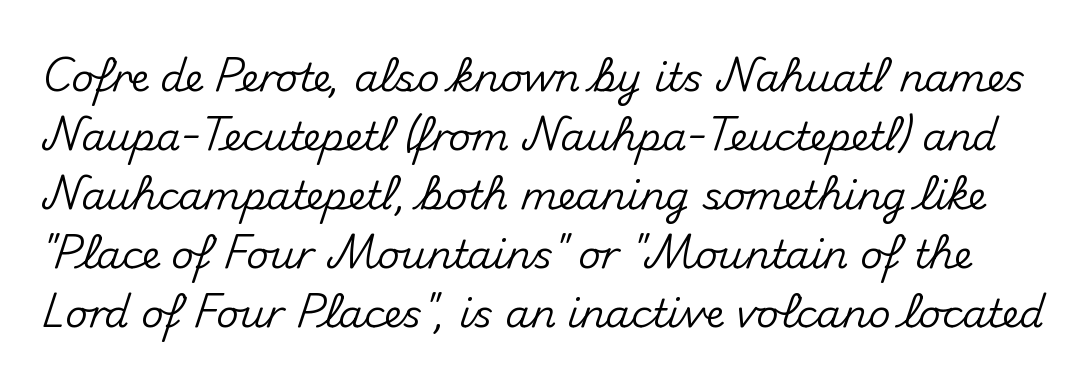
Look at the bottom of the vertical strokes: they stop flat, with no serifs. Lines of text with bare space underneath. One glance says typical: line gaps are just what's usual.
